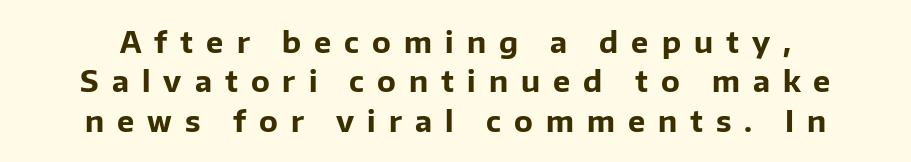
The image shows 29 px bold sans-serif type, upright; set normal line spacing (1.36x), unusually wide letter spacing (+0.45 em), not underlined; low stroke contrast and a medium x-height.
